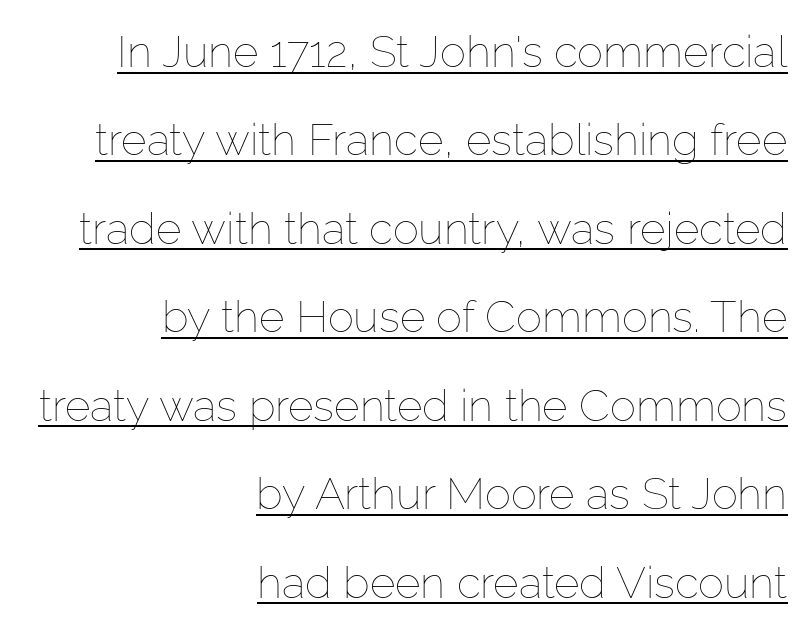
The image shows 44 px thin type, upright; set right-aligned, loose line spacing (2.01x), normal letter spacing, underlined; low stroke contrast and a medium x-height.
